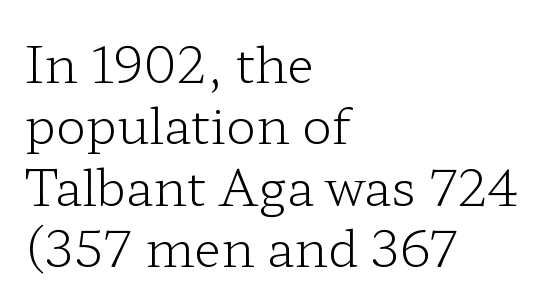
The gap between lines stays unmarked. Here the designer chose a conventional face with non-uniform glyph widths. A roman cut, with each character standing at attention. Summary of weight: not heavy and not bold. The rendering shows small feet on the letterforms — a serif design.
